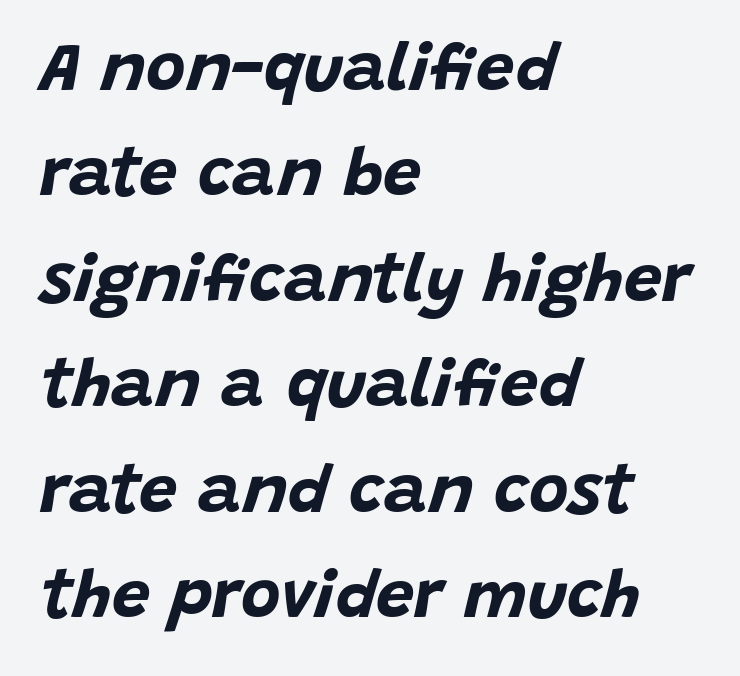
Visually the block forms a straight wall on the left and a jagged coastline on the right. Nobody touched the tracking dial on this one. Posture: slanted. The lines sit at an ordinary, default distance from one another. Decoration check: the copy has no underline. Summary of weight: heavy, a full bold.
